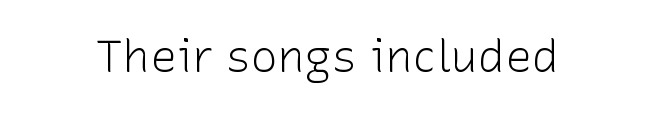
The text was rendered using a sans face with plain stroke endings. Tracking value appears to be zero — textbook default spacing. The cut favours lightness, reaching ordinary text weight at its darkest. This is the regular roman posture of the typeface. Spacing verdict: proportional, widths tailored to each character.
